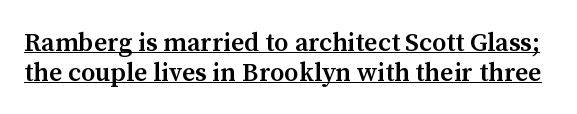
Q: Is the text bold? A: Semi-bold.
Q: Is the text italic (slanted)? A: No, it is upright.
Q: Is the text underlined? A: Yes.
Q: Is the spacing between letters normal or unusually wide? A: Normal.
Q: Is the spacing between lines tight, normal or loose? A: Tight.
